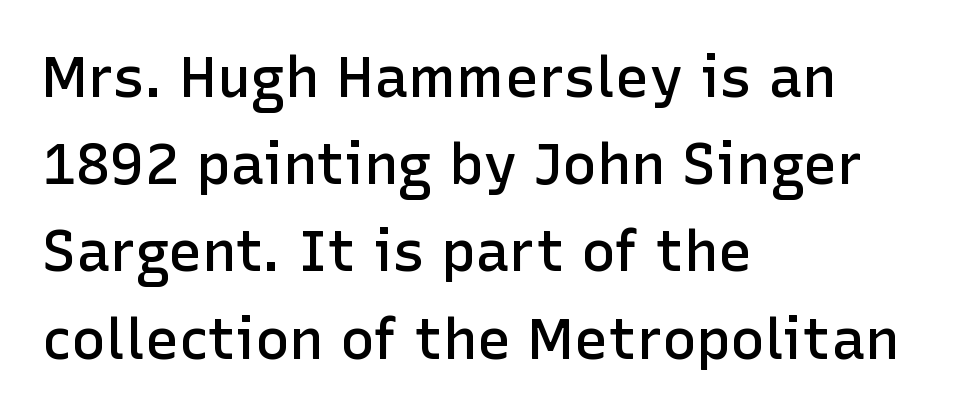
In CSS terms this would be text-align: left. The rendering uses a moderate line-height, typical for paragraphs. Heft: intermediate — a semibold. The string is rendered with underlining switched off. The line texture is even and compact thanks to regular tracking.
